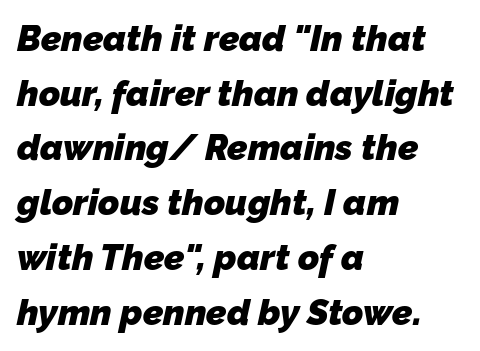
Typographically, this falls in the sans-serif category. Words float on clear page, feet unadorned. Does the weight exceed regular? Yes, all the way to bold. Line beginnings align vertically; line endings do not.
